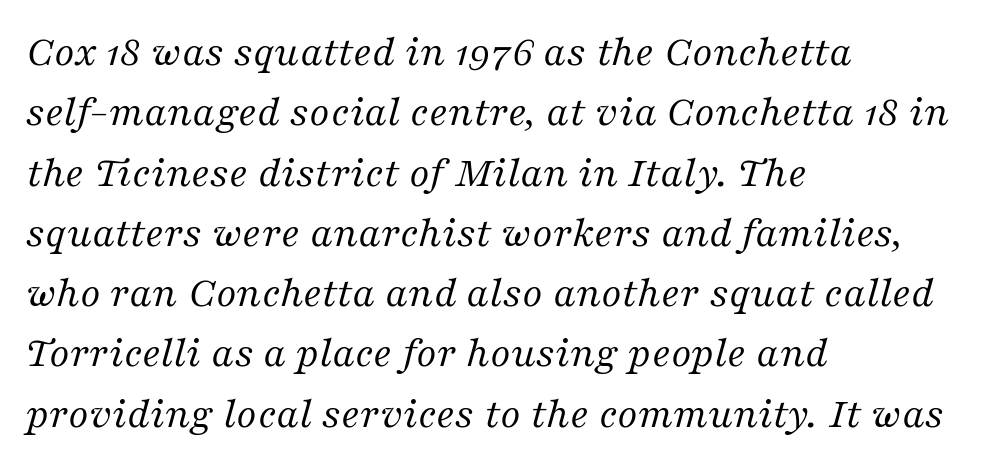
Proportional: the letters do not fall into vertical columns. Quick note: interline space is typical. Weight: regular or lighter. This rendering uses left alignment, leaving the right contour irregular. Type without underlining.
